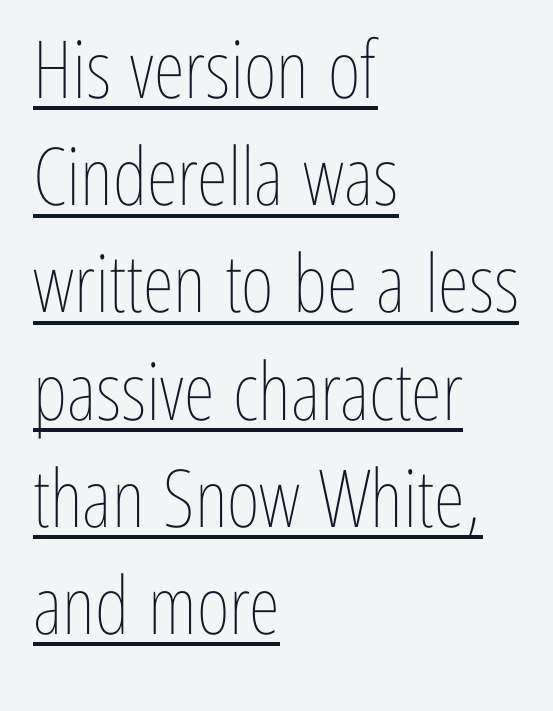
Q: Is the text bold? A: No.
Q: Is the text italic (slanted)? A: No, it is upright.
Q: Is the text underlined? A: Yes.
Q: How is the paragraph aligned? A: Left-aligned.
Q: Is the spacing between letters normal or unusually wide? A: Normal.
Q: Is the spacing between lines tight, normal or loose? A: Normal.
Q: Width (condensed, normal, or wide)? A: Condensed.
Q: Stroke contrast? A: Low.
Q: x-height? A: Medium.
Q: Monospaced? A: No.
